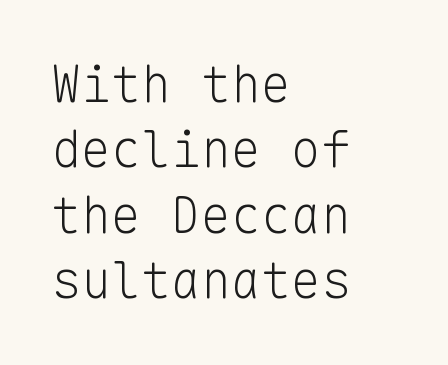
{"serif": "no", "italic": "no", "bold": "no", "weight": "light", "width": "normal", "stroke_contrast": "low", "x_height": "medium", "monospaced": "yes", "underline": "no", "align": "left", "line_spacing": "normal", "line_spacing_ratio": 1.31, "letter_spacing": "normal", "letter_spacing_em": 0.0, "glyph_px": 50}
